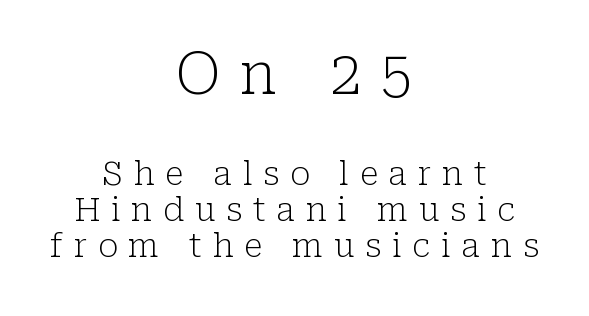
{"serif": "yes", "italic": "no", "bold": "no", "weight": "light", "width": "normal", "stroke_contrast": "low", "x_height": "medium", "monospaced": "no", "underline": "no", "align": "center", "line_spacing": "tight", "line_spacing_ratio": 1.09, "letter_spacing": "wide", "letter_spacing_em": 0.32, "larger_block": "first", "size_ratio": 1.76, "glyph_px": 58}
